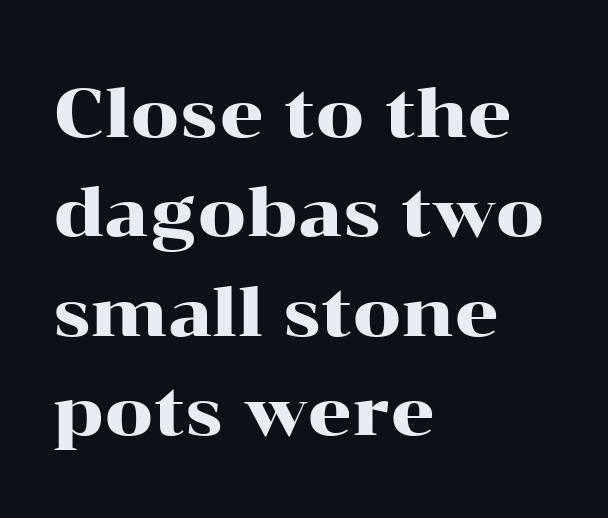
Q: Is the text italic (slanted)? A: No, it is upright.
Q: Is the typeface a serif or a sans-serif typeface? A: Serif.
Q: Is the text underlined? A: No.
Q: How is the paragraph aligned? A: Left-aligned.
Q: Is the spacing between letters normal or unusually wide? A: Normal.
Q: Is the spacing between lines tight, normal or loose? A: Normal.
Q: Width (condensed, normal, or wide)? A: Wide.
Q: Stroke contrast? A: High.
Q: x-height? A: Medium.
Q: Monospaced? A: No.
